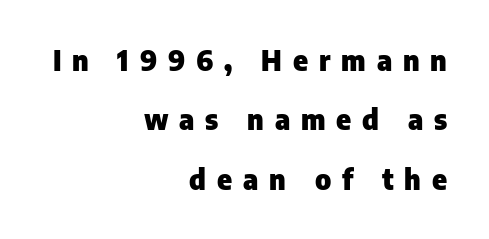
Q: Is the text bold? A: Yes.
Q: Is the text italic (slanted)? A: No, it is upright.
Q: Is the typeface a serif or a sans-serif typeface? A: Sans-serif.
Q: Is the text underlined? A: No.
Q: How is the paragraph aligned? A: Right-aligned.
Q: Is the spacing between letters normal or unusually wide? A: Unusually wide.
Q: Is the spacing between lines tight, normal or loose? A: Loose.
Q: Width (condensed, normal, or wide)? A: Normal.
Q: Stroke contrast? A: Low.
Q: x-height? A: Medium.
Q: Monospaced? A: No.
